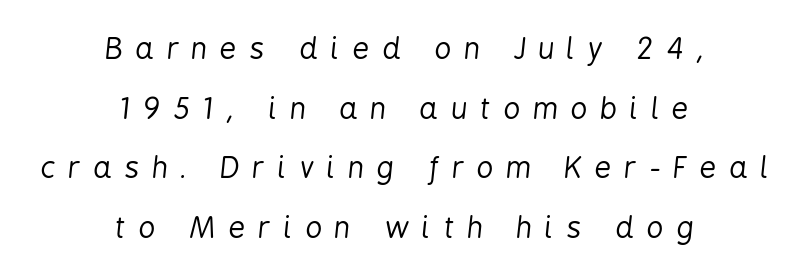
The image shows 29 px regular-weight, condensed type, italic (leaning right); set centered, loose line spacing (2.06x), unusually wide letter spacing (+0.45 em), not underlined; low stroke contrast and a medium x-height.
